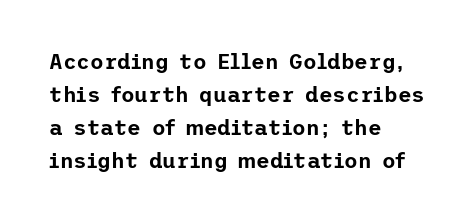
Q: Is the text italic (slanted)? A: No, it is upright.
Q: Is the text underlined? A: No.
Q: How is the paragraph aligned? A: Left-aligned.
Q: Is the spacing between letters normal or unusually wide? A: Normal.
Q: Is the spacing between lines tight, normal or loose? A: Normal.
